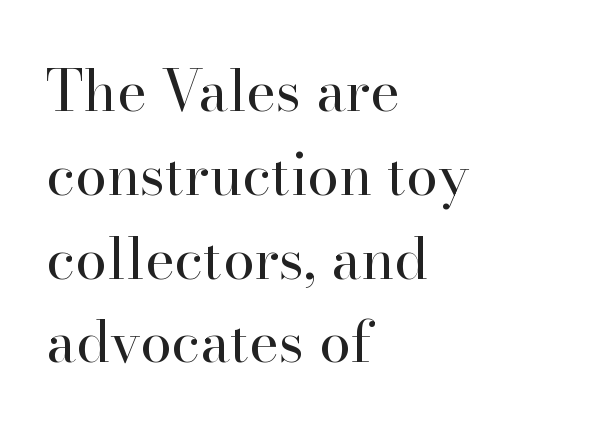
The image shows 57 px regular-weight serif type, upright; set left-aligned, normal line spacing (1.47x), normal letter spacing, not underlined; high stroke contrast and a small x-height.
